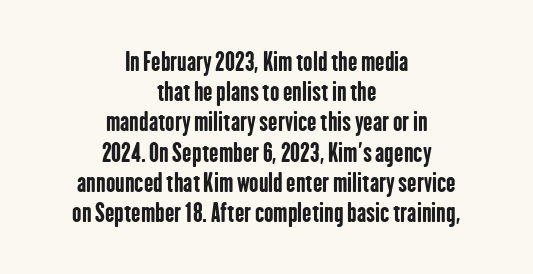
Q: Is the text bold? A: Yes.
Q: Is the text italic (slanted)? A: No, it is upright.
Q: Is the text underlined? A: No.
Q: How is the paragraph aligned? A: Centered.
Q: Is the spacing between letters normal or unusually wide? A: Normal.
